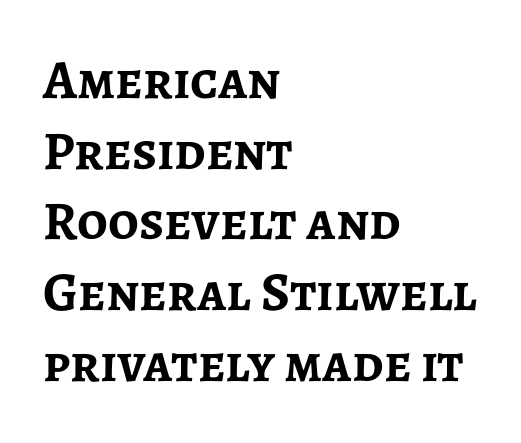
The passage is arranged the way most books set body copy — flush left. Posture: upright roman. The glyphs in this specimen are sans serif. Any mark beneath the type? The region is blank.
